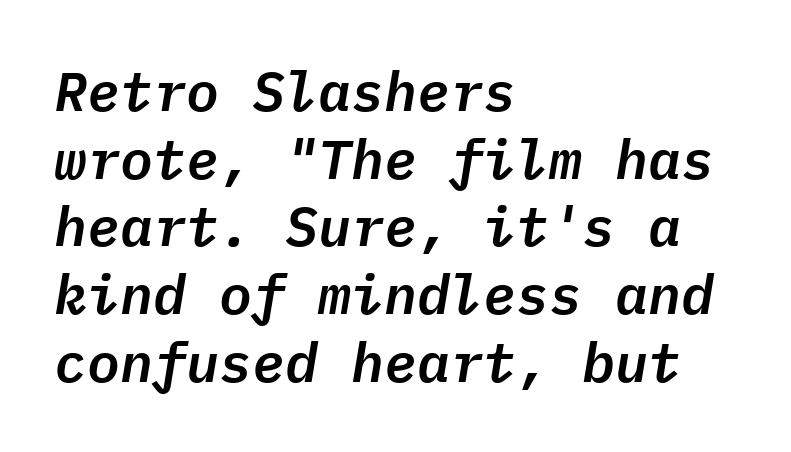
Which margin do the lines hug? The left one — the right edge is uneven. Look at the tracking — it's just the regular setting, nothing added. Monospaced: the letters line up in strict vertical columns. Descenders are the only things crossing below the line. Every character sits at an angle, as italics do.
